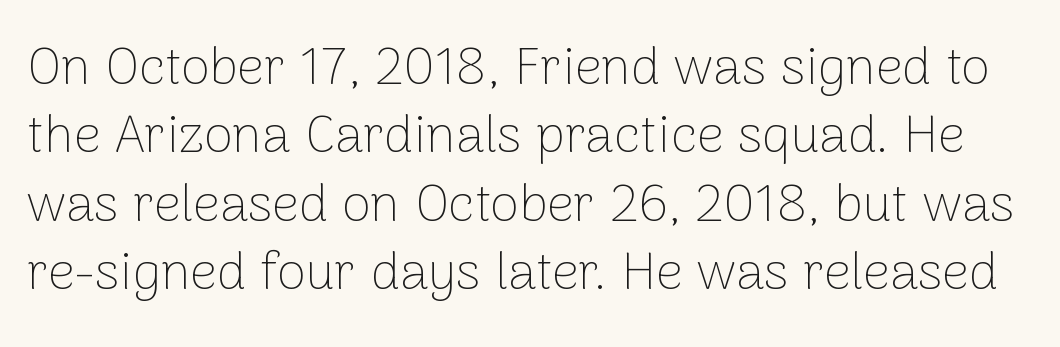
Q: Is the text bold? A: No.
Q: Is the text italic (slanted)? A: No, it is upright.
Q: Is the typeface a serif or a sans-serif typeface? A: Sans-serif.
Q: Is the text underlined? A: No.
Q: Is the spacing between letters normal or unusually wide? A: Normal.
Q: Is the spacing between lines tight, normal or loose? A: Normal.
Q: Width (condensed, normal, or wide)? A: Normal.
Q: Stroke contrast? A: Low.
Q: x-height? A: Medium.
Q: Monospaced? A: No.
